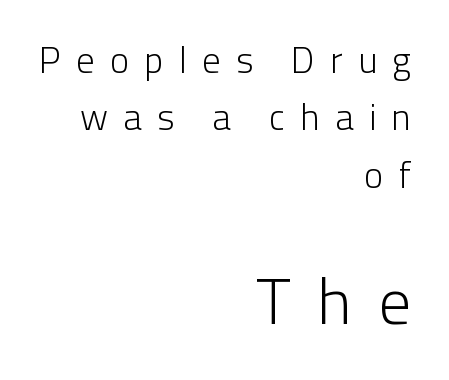
Q: Is the text bold? A: No.
Q: Is the text italic (slanted)? A: No, it is upright.
Q: Is the typeface a serif or a sans-serif typeface? A: Sans-serif.
Q: Is the text underlined? A: No.
Q: How is the paragraph aligned? A: Right-aligned.
Q: Is the spacing between letters normal or unusually wide? A: Unusually wide.
Q: Is the spacing between lines tight, normal or loose? A: Normal.
Q: Which block of text is set in a larger size, the first (top) or the second (bottom)? A: The second (bottom) one.
Q: Width (condensed, normal, or wide)? A: Normal.
Q: Stroke contrast? A: Low.
Q: x-height? A: Medium.
Q: Monospaced? A: No.
